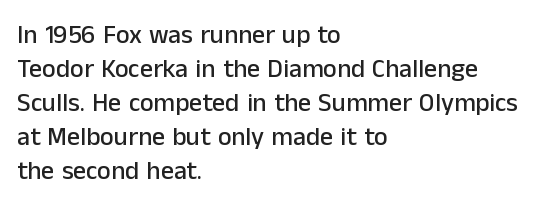
{"italic": "no", "underline": "no", "align": "left", "line_spacing": "normal", "line_spacing_ratio": 1.31, "letter_spacing": "normal", "letter_spacing_em": 0.0, "glyph_px": 26}
